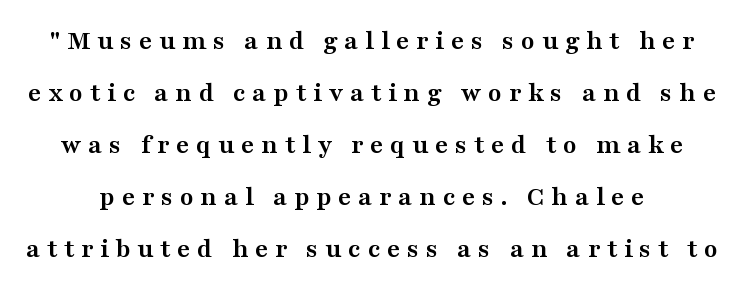
The image shows 28 px semibold, wide serif type, upright; set line spacing 1.86x, unusually wide letter spacing (+0.24 em), not underlined; medium stroke contrast and a medium x-height.
